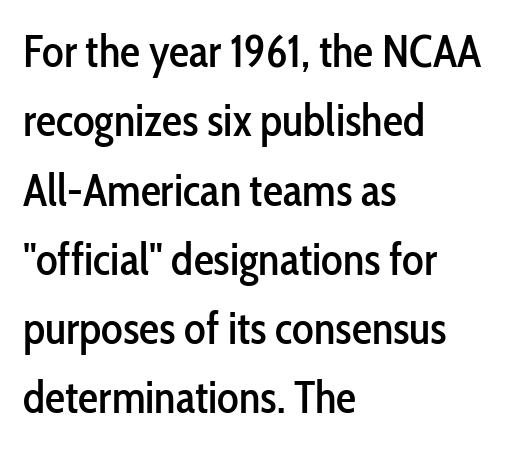
Q: Is the text italic (slanted)? A: No, it is upright.
Q: Is the typeface a serif or a sans-serif typeface? A: Sans-serif.
Q: Is the text underlined? A: No.
Q: How is the paragraph aligned? A: Left-aligned.
Q: Is the spacing between letters normal or unusually wide? A: Normal.
Q: Is the spacing between lines tight, normal or loose? A: Normal.
Q: Width (condensed, normal, or wide)? A: Condensed.
Q: Stroke contrast? A: Low.
Q: x-height? A: Medium.
Q: Monospaced? A: No.
